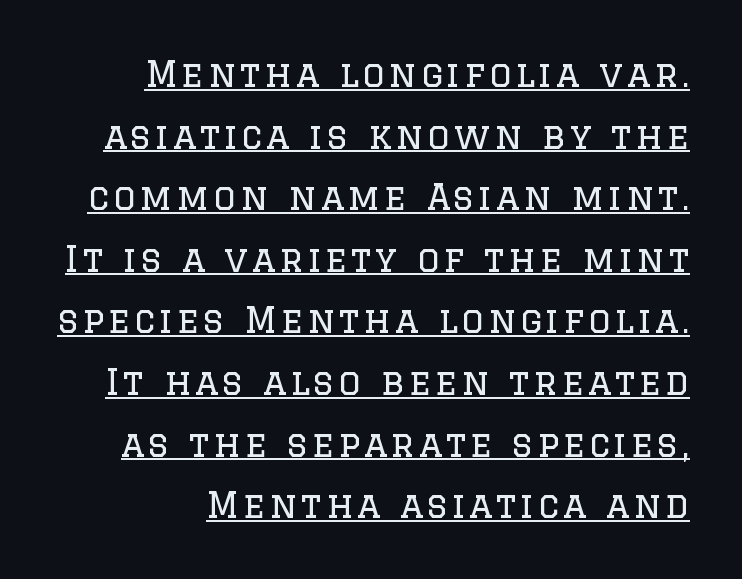
The image shows 35 px regular-weight serif type, upright; set line spacing 1.76x, underlined; low stroke contrast and a large x-height.
